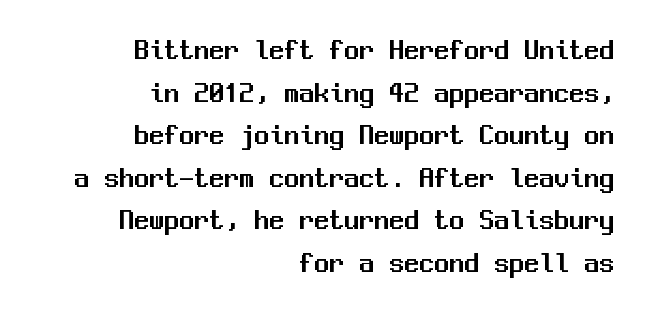
Think of a typewriter: that constant character pitch is what you see here. Typographically, this falls in the sans-serif category. Beneath every word, the page is bare. Honestly, the row spacing looks completely unremarkable.
